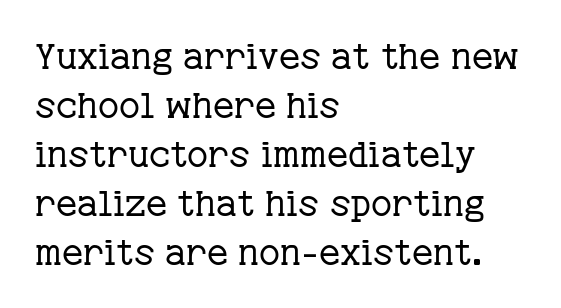
Note the varied advance widths — an 'i' is clearly narrower than an 'm'. Which margin do the lines hug? The left one — the right edge is uneven. Descenders hang freely into open space. The typeface chosen for these lines features serifs. Short note: letters normally spaced.
